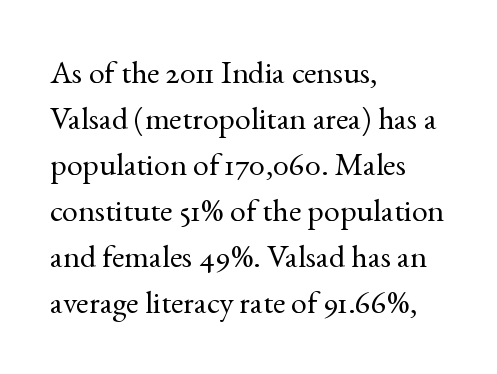
The image shows 32 px regular-weight serif type, upright; set left-aligned, normal line spacing (1.44x), normal letter spacing, not underlined; a small x-height.
